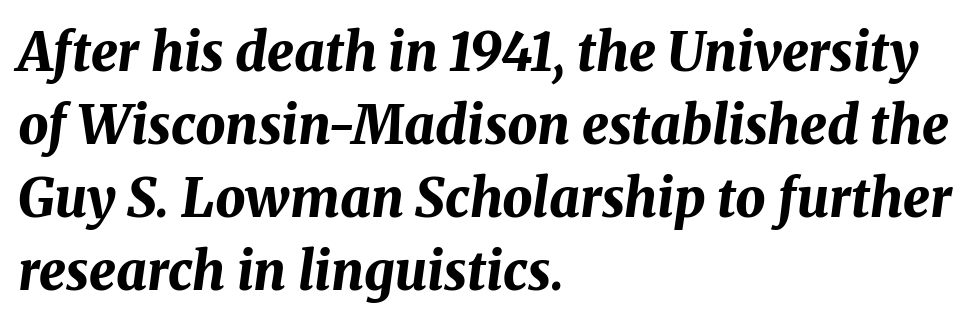
The image shows 53 px bold type, italic (leaning right); set left-aligned, normal line spacing (1.38x), normal letter spacing, not underlined; medium stroke contrast and a medium x-height.
